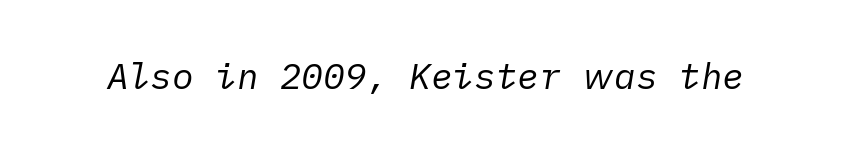
Q: Is the text bold? A: No.
Q: Is the text italic (slanted)? A: Yes, it leans right by about 10 degrees.
Q: Is the text underlined? A: No.
Q: Is the spacing between letters normal or unusually wide? A: Normal.
Q: Width (condensed, normal, or wide)? A: Normal.
Q: Stroke contrast? A: Low.
Q: x-height? A: Medium.
